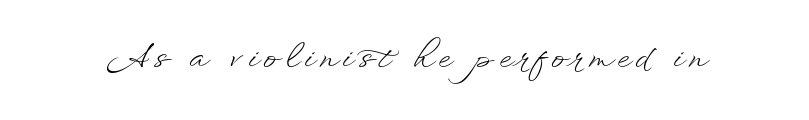
The image shows 32 px light, wide type; set not underlined; low stroke contrast and a small x-height.
